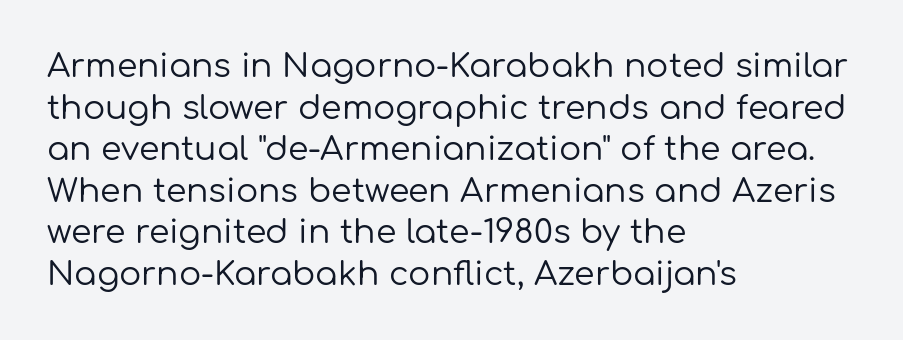
The image shows 33 px regular-weight sans-serif type, upright; set left-aligned, normal line spacing (1.26x), normal letter spacing, not underlined; low stroke contrast and a medium x-height.
